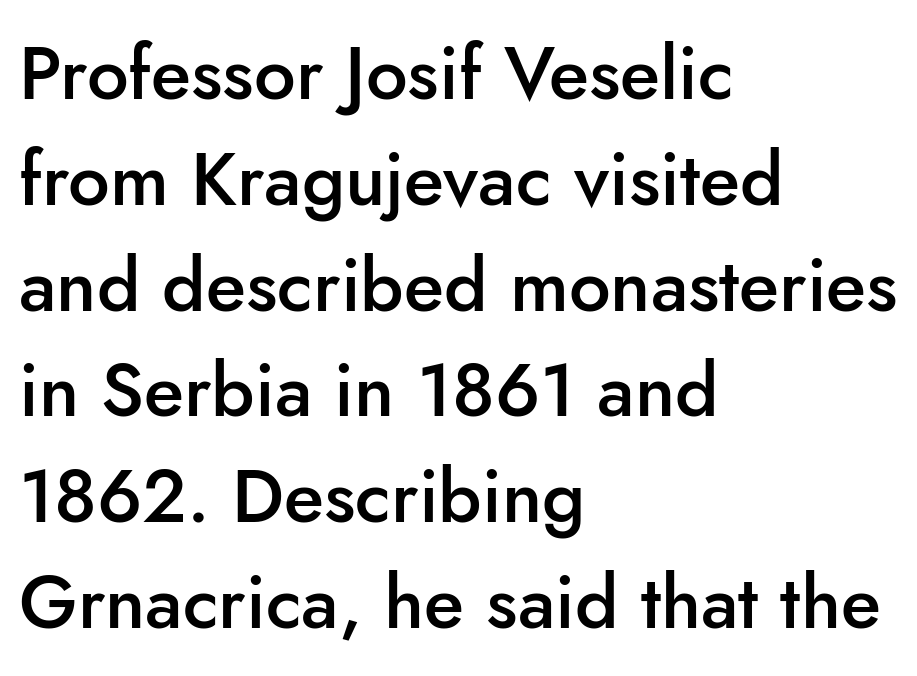
{"serif": "no", "italic": "no", "bold": "semi", "weight": "semibold", "width": "normal", "stroke_contrast": "low", "x_height": "small", "monospaced": "no", "underline": "no", "align": "left", "line_spacing": "normal", "line_spacing_ratio": 1.43, "letter_spacing": "normal", "letter_spacing_em": 0.0, "glyph_px": 74}
